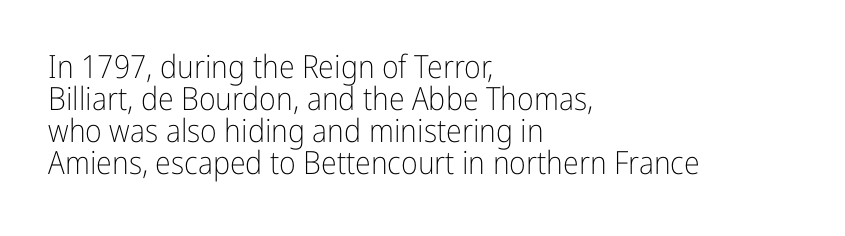
Q: Is the text bold? A: No.
Q: Is the text italic (slanted)? A: No, it is upright.
Q: Is the typeface a serif or a sans-serif typeface? A: Sans-serif.
Q: Is the text underlined? A: No.
Q: How is the paragraph aligned? A: Left-aligned.
Q: Is the spacing between letters normal or unusually wide? A: Normal.
Q: Is the spacing between lines tight, normal or loose? A: Tight.
Q: Width (condensed, normal, or wide)? A: Condensed.
Q: Stroke contrast? A: Low.
Q: x-height? A: Medium.
Q: Monospaced? A: No.
